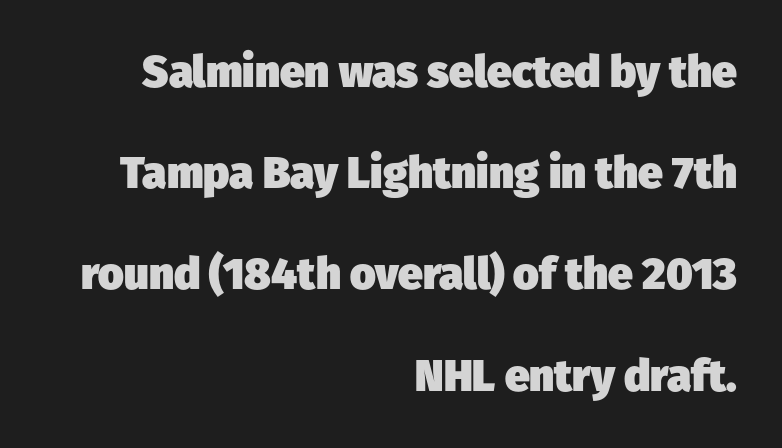
{"serif": "no", "bold": "yes", "weight": "heavy", "width": "normal", "stroke_contrast": "low", "x_height": "medium", "monospaced": "no", "underline": "no", "align": "right", "line_spacing": "loose", "line_spacing_ratio": 2.3, "letter_spacing": "normal", "letter_spacing_em": 0.0, "glyph_px": 44}
